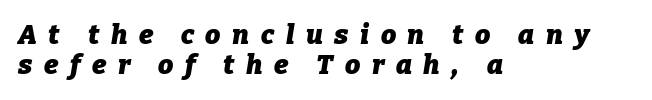
{"italic": "yes", "lean": "right", "slant_degrees": 9, "bold": "yes", "underline": "no", "align": "left", "line_spacing": "tight", "line_spacing_ratio": 1.11, "letter_spacing": "wide", "letter_spacing_em": 0.43, "glyph_px": 27}
